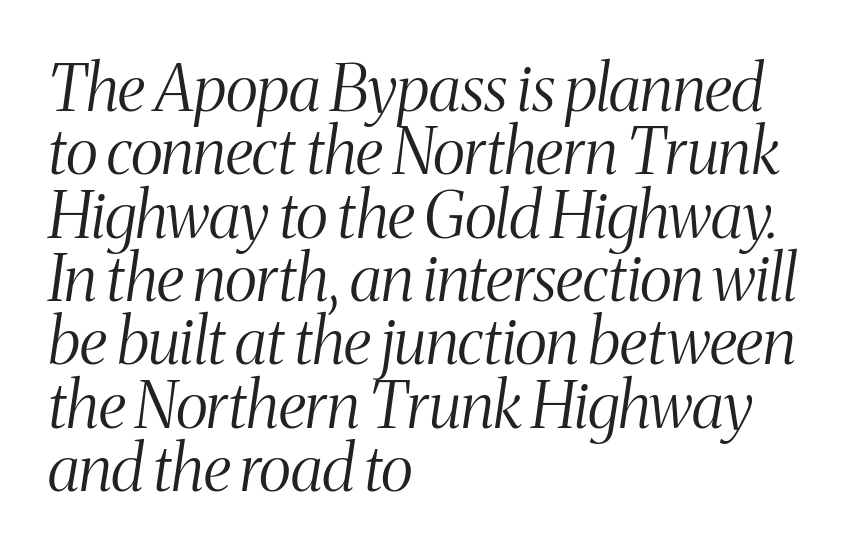
Q: Is the text bold? A: No.
Q: Is the text italic (slanted)? A: Yes, it leans right by about 8 degrees.
Q: Is the typeface a serif or a sans-serif typeface? A: Serif.
Q: Is the text underlined? A: No.
Q: How is the paragraph aligned? A: Left-aligned.
Q: Is the spacing between letters normal or unusually wide? A: Normal.
Q: Is the spacing between lines tight, normal or loose? A: Tight.
Q: Width (condensed, normal, or wide)? A: Condensed.
Q: Stroke contrast? A: Medium.
Q: x-height? A: Medium.
Q: Monospaced? A: No.
